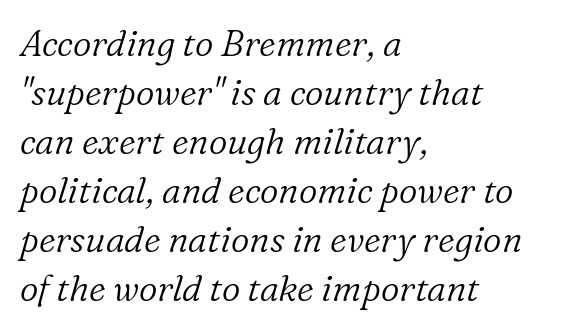
Unbolded letterforms with no extra heft. The space between consecutive lines is moderate. You could not count columns in this text — the font is proportionally spaced. Does the lettering tilt? It does — this is italic.
